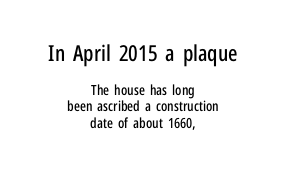
{"italic": "no", "underline": "no", "align": "center", "line_spacing_ratio": 1.16, "letter_spacing": "normal", "letter_spacing_em": 0.0, "larger_block": "first", "size_ratio": 1.57, "glyph_px": 22}
